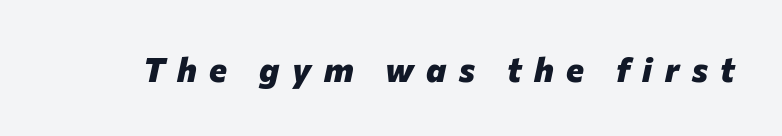
The image shows 34 px heavy type, italic (leaning right); set unusually wide letter spacing (+0.37 em), not underlined; low stroke contrast and a medium x-height.
